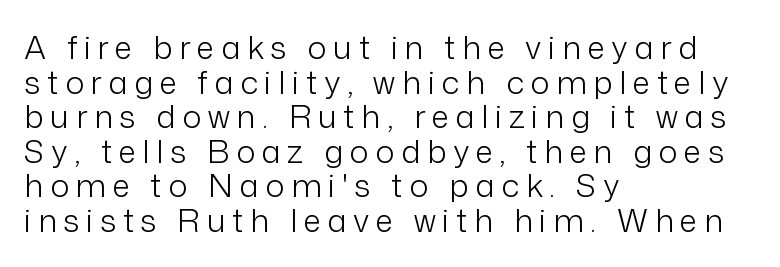
Here the designer chose a conventional face with non-uniform glyph widths. The weight tops out at a normal text grade. Is there much room between lines? No — they nearly touch. Serifs: no, the terminals of the letterforms are clean.
